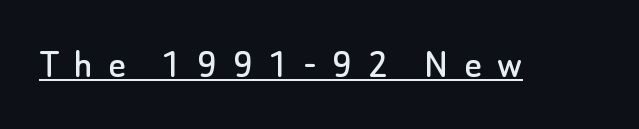
The image shows 42 px sans-serif type, upright; set unusually wide letter spacing (+0.37 em), underlined; low stroke contrast and a small x-height.
